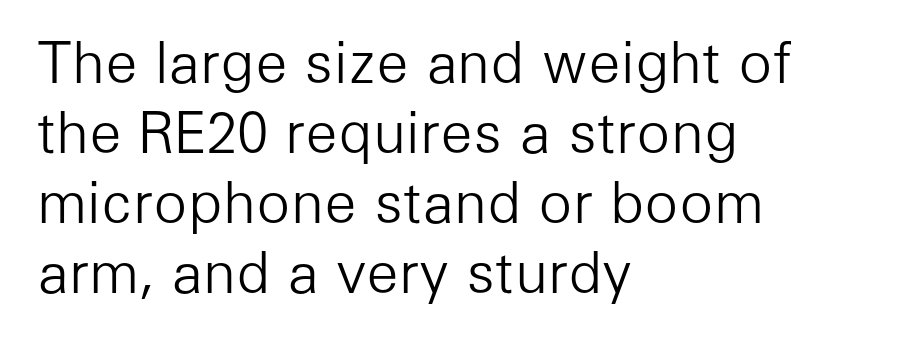
Q: Is the text bold? A: No.
Q: Is the text italic (slanted)? A: No, it is upright.
Q: Is the typeface a serif or a sans-serif typeface? A: Sans-serif.
Q: Is the text underlined? A: No.
Q: How is the paragraph aligned? A: Left-aligned.
Q: Is the spacing between letters normal or unusually wide? A: Normal.
Q: Is the spacing between lines tight, normal or loose? A: Normal.
Q: Width (condensed, normal, or wide)? A: Normal.
Q: Stroke contrast? A: Low.
Q: x-height? A: Medium.
Q: Monospaced? A: No.
